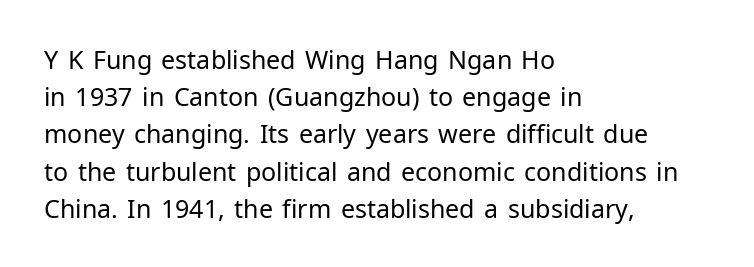
Q: Is the text bold? A: No.
Q: Is the text italic (slanted)? A: No, it is upright.
Q: Is the text underlined? A: No.
Q: How is the paragraph aligned? A: Left-aligned.
Q: Is the spacing between letters normal or unusually wide? A: Normal.
Q: Is the spacing between lines tight, normal or loose? A: Normal.
